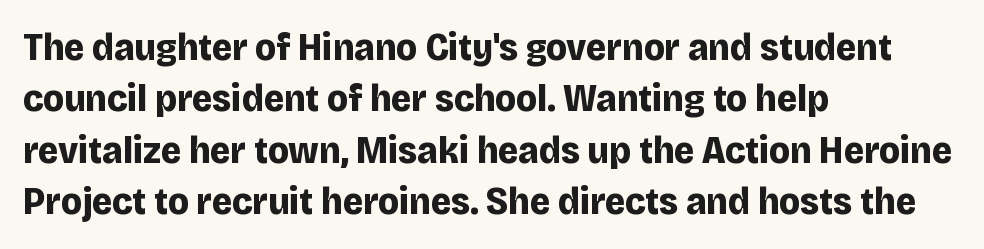
Q: Is the text bold? A: Yes.
Q: Is the text italic (slanted)? A: No, it is upright.
Q: Is the typeface a serif or a sans-serif typeface? A: Sans-serif.
Q: Is the text underlined? A: No.
Q: How is the paragraph aligned? A: Left-aligned.
Q: Is the spacing between letters normal or unusually wide? A: Normal.
Q: Is the spacing between lines tight, normal or loose? A: Normal.
Q: Width (condensed, normal, or wide)? A: Normal.
Q: Stroke contrast? A: Low.
Q: x-height? A: Large.
Q: Monospaced? A: No.
